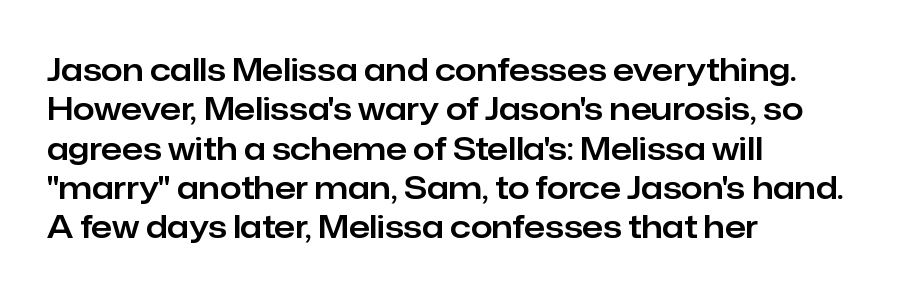
Horizontal bands of white between lines are of average thickness. In terms of letterform style, serifs are entirely absent. Notice how the passage keeps a crisp vertical edge on the left only. Is there any slant? The stems are plumb. There is no visible air inserted between adjacent glyphs. The passage shown is typed in a proportional face where columns would drift.
